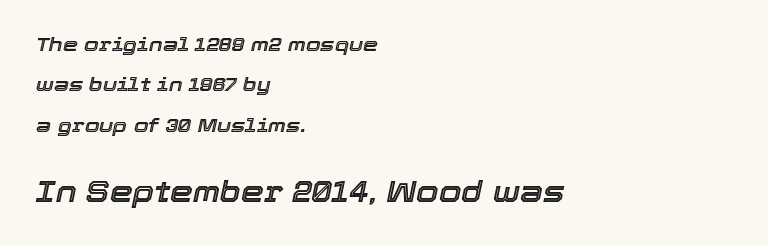
Q: Is the text italic (slanted)? A: Yes, it leans right by about 12 degrees.
Q: Is the text underlined? A: No.
Q: How is the paragraph aligned? A: Left-aligned.
Q: Is the spacing between letters normal or unusually wide? A: Normal.
Q: Is the spacing between lines tight, normal or loose? A: Loose.
Q: Which block of text is set in a larger size, the first (top) or the second (bottom)? A: The second (bottom) one.
Q: Width (condensed, normal, or wide)? A: Normal.
Q: x-height? A: Medium.
Q: Monospaced? A: No.
